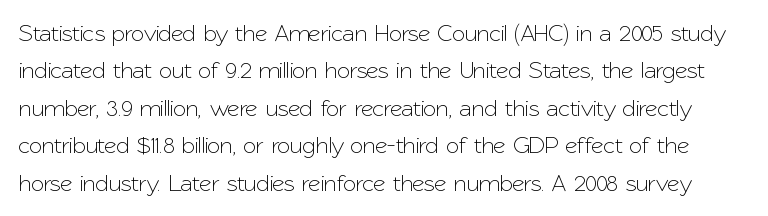
The image shows 24 px text type, upright; set normal line spacing (1.56x), normal letter spacing, not underlined.
